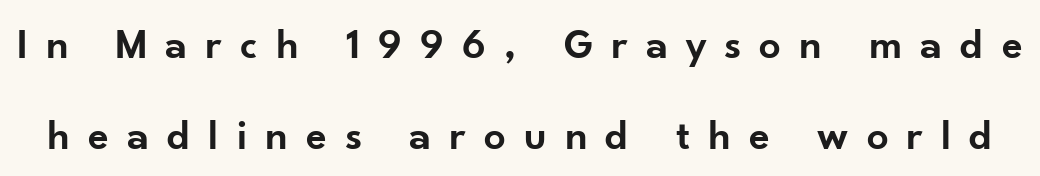
Q: Is the text bold? A: Semi-bold.
Q: Is the text italic (slanted)? A: No, it is upright.
Q: Is the typeface a serif or a sans-serif typeface? A: Sans-serif.
Q: Is the text underlined? A: No.
Q: Is the spacing between letters normal or unusually wide? A: Unusually wide.
Q: Is the spacing between lines tight, normal or loose? A: Loose.
Q: Width (condensed, normal, or wide)? A: Normal.
Q: Stroke contrast? A: Low.
Q: x-height? A: Small.
Q: Monospaced? A: No.
